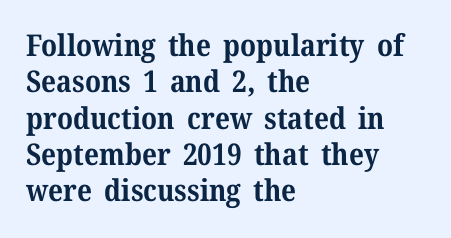
{"serif": "yes", "italic": "no", "bold": "yes", "weight": "bold", "width": "normal", "stroke_contrast": "medium", "x_height": "medium", "monospaced": "no", "underline": "no", "align": "left", "line_spacing_ratio": 1.21, "letter_spacing": "normal", "letter_spacing_em": 0.0, "glyph_px": 30}
